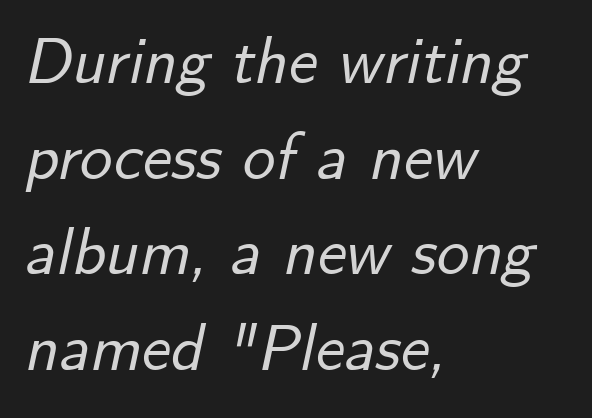
The image shows 65 px text type, italic (leaning right); set left-aligned, normal line spacing (1.47x), normal letter spacing, not underlined; low stroke contrast and a small x-height.
